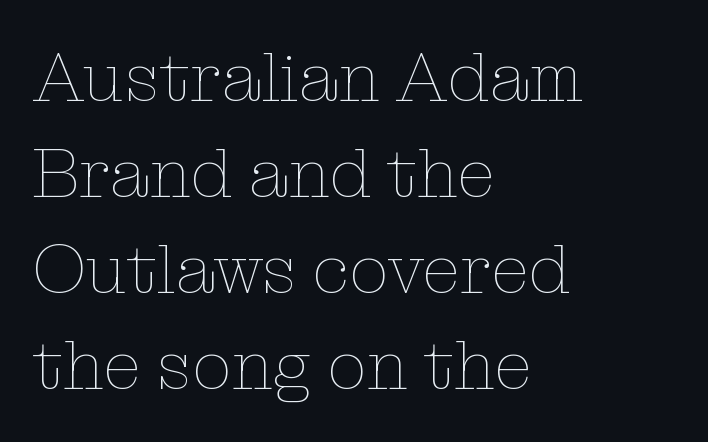
Q: Is the text bold? A: No.
Q: Is the text italic (slanted)? A: No, it is upright.
Q: Is the text underlined? A: No.
Q: How is the paragraph aligned? A: Left-aligned.
Q: Is the spacing between letters normal or unusually wide? A: Normal.
Q: Is the spacing between lines tight, normal or loose? A: Normal.
Q: Width (condensed, normal, or wide)? A: Normal.
Q: Stroke contrast? A: Low.
Q: x-height? A: Medium.
Q: Monospaced? A: No.
